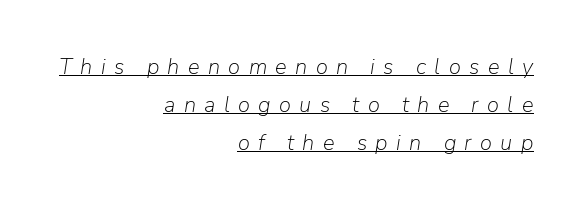
The image shows 22 px text type, italic (leaning right); set right-aligned, line spacing 1.72x, unusually wide letter spacing (+0.38 em), underlined.
